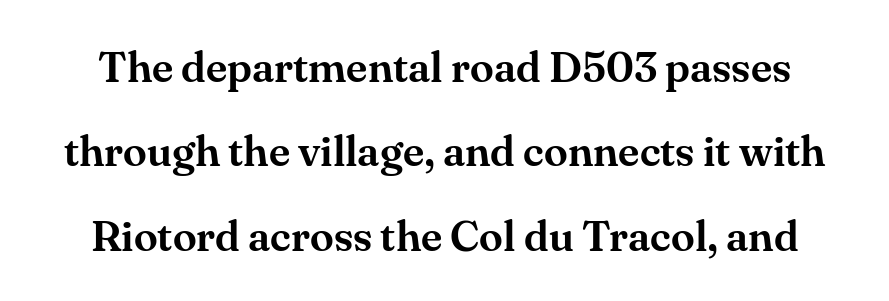
Each new line begins a long way beneath the previous one. This sample uses plain, unmodified letter spacing. The rendering uses natural spacing where letterforms have individual widths. Is there any slant? The stems are plumb.
